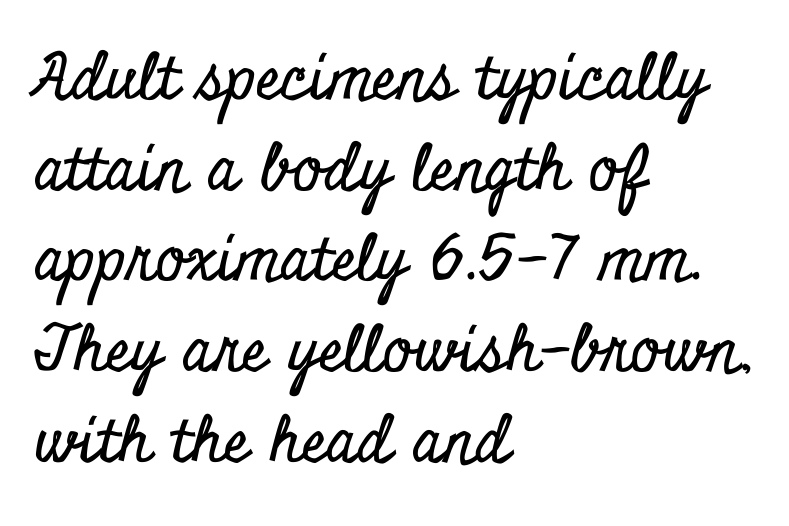
The image shows 63 px condensed serif type; set left-aligned, normal line spacing (1.44x), normal letter spacing, not underlined; low stroke contrast and a small x-height.
